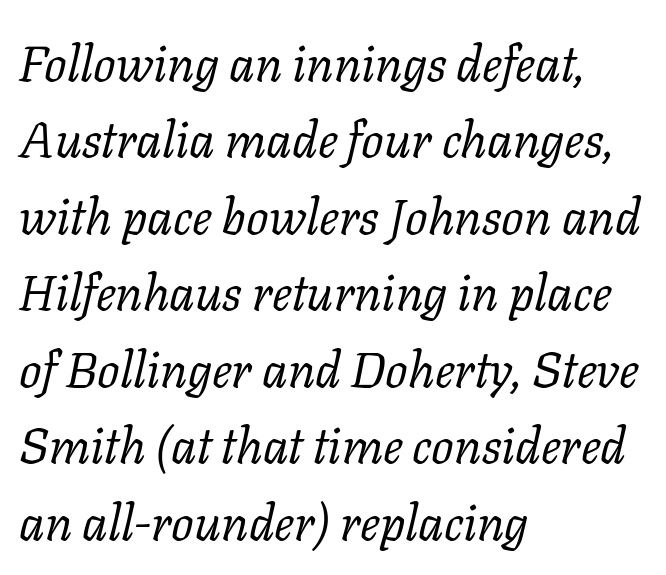
The image shows 50 px regular-weight serif type, italic (leaning right); set left-aligned, normal line spacing (1.53x), normal letter spacing, not underlined; low stroke contrast and a medium x-height.
